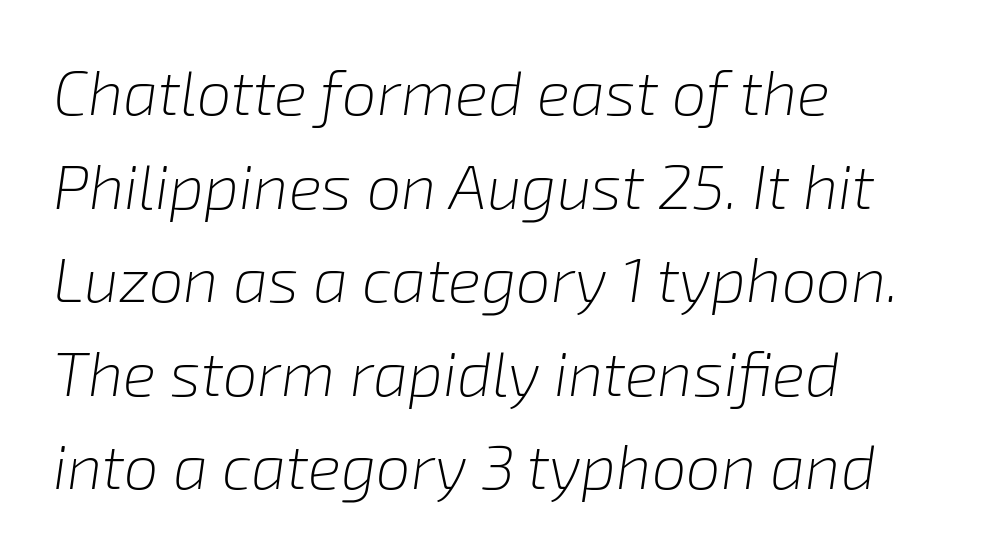
{"italic": "yes", "lean": "right", "slant_degrees": 8, "bold": "no", "weight": "light", "width": "normal", "stroke_contrast": "low", "x_height": "medium", "monospaced": "no", "underline": "no", "align": "left", "line_spacing": "normal", "line_spacing_ratio": 1.51, "letter_spacing": "normal", "letter_spacing_em": 0.0, "glyph_px": 62}
